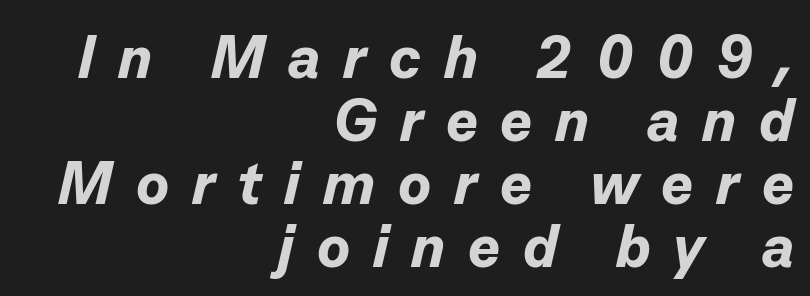
Typesetter's note: full bold, strokes at maximum text heaviness. All the whitespace from short lines collects on the left. Quick note: interline space is minimal. Every character sits at an angle, as italics do. Characters follow at a spacing far wider than the type designer built in. Each letter keeps its own natural width here, so spacing adapts to shape.
